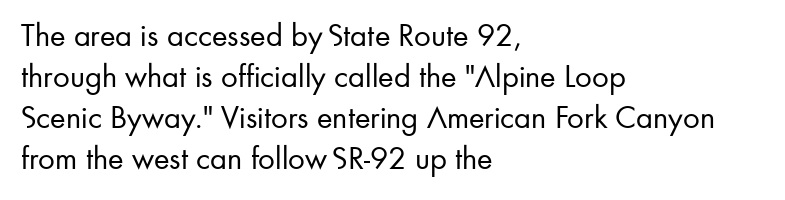
Q: Is the text bold? A: No.
Q: Is the text italic (slanted)? A: No, it is upright.
Q: Is the typeface a serif or a sans-serif typeface? A: Sans-serif.
Q: Is the text underlined? A: No.
Q: How is the paragraph aligned? A: Left-aligned.
Q: Is the spacing between letters normal or unusually wide? A: Normal.
Q: Width (condensed, normal, or wide)? A: Normal.
Q: Stroke contrast? A: Low.
Q: x-height? A: Small.
Q: Monospaced? A: No.
